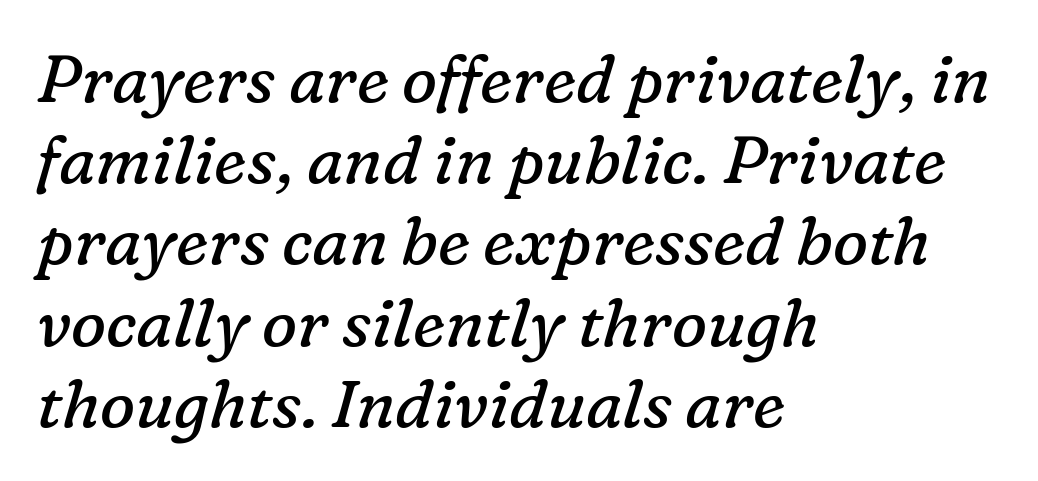
{"serif": "yes", "italic": "yes", "lean": "right", "slant_degrees": 16, "bold": "no", "weight": "regular", "width": "normal", "stroke_contrast": "low", "x_height": "medium", "monospaced": "no", "underline": "no", "align": "left", "line_spacing_ratio": 1.23, "letter_spacing": "normal", "letter_spacing_em": 0.0, "glyph_px": 66}
